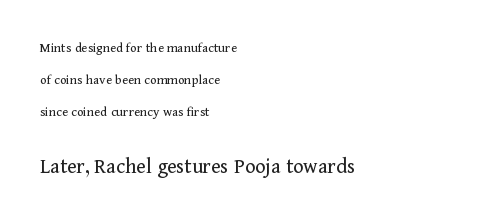
Q: Is the text bold? A: No.
Q: Is the text italic (slanted)? A: No, it is upright.
Q: Is the text underlined? A: No.
Q: How is the paragraph aligned? A: Left-aligned.
Q: Is the spacing between letters normal or unusually wide? A: Normal.
Q: Is the spacing between lines tight, normal or loose? A: Loose.
Q: Which block of text is set in a larger size, the first (top) or the second (bottom)? A: The second (bottom) one.
